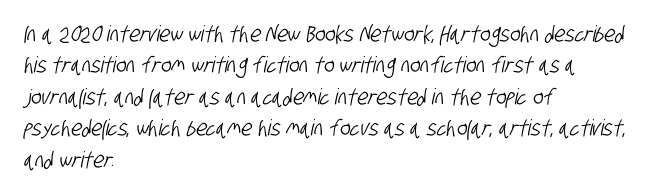
The image shows 22 px text type; set left-aligned, normal line spacing (1.43x), normal letter spacing, not underlined.
